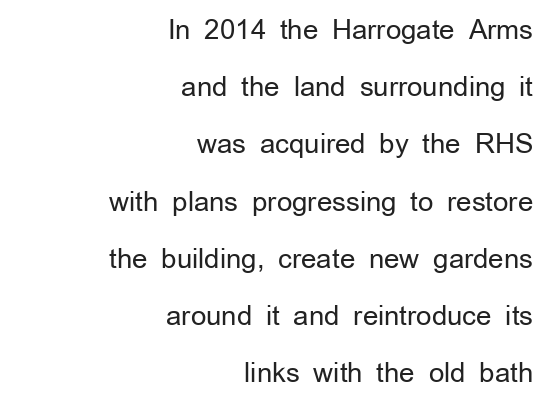
Designer's note — italics off, roman on. A great deal of white space separates one row of letters from the next. These lines are set flush right with a ragged left edge. Students, note that the glyphs here touch the page at normal intervals. Glance below the letters and you will spot only blank space.
